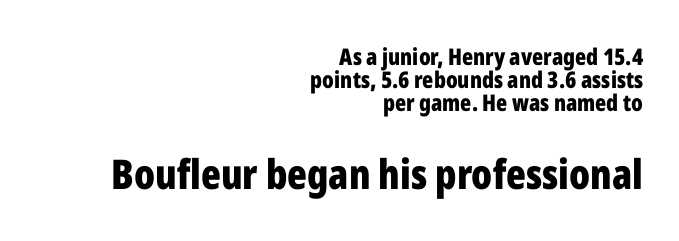
The type sits square on the baseline with zero lean. This sample has the flowing, uneven cadence of proportional lettering. If you drew a ruler down the right edge, every line would touch it. Classification — sans serif. In this sample the second text group is rendered at the bigger scale.
